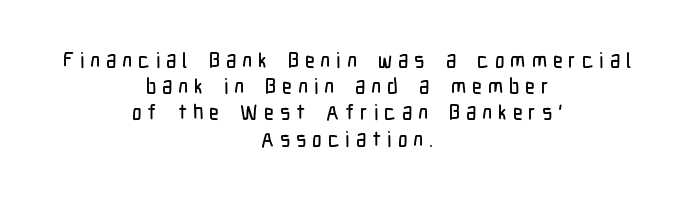
{"italic": "no", "underline": "no", "align": "center", "line_spacing": "normal", "line_spacing_ratio": 1.25, "letter_spacing": "wide", "letter_spacing_em": 0.28, "glyph_px": 21}
